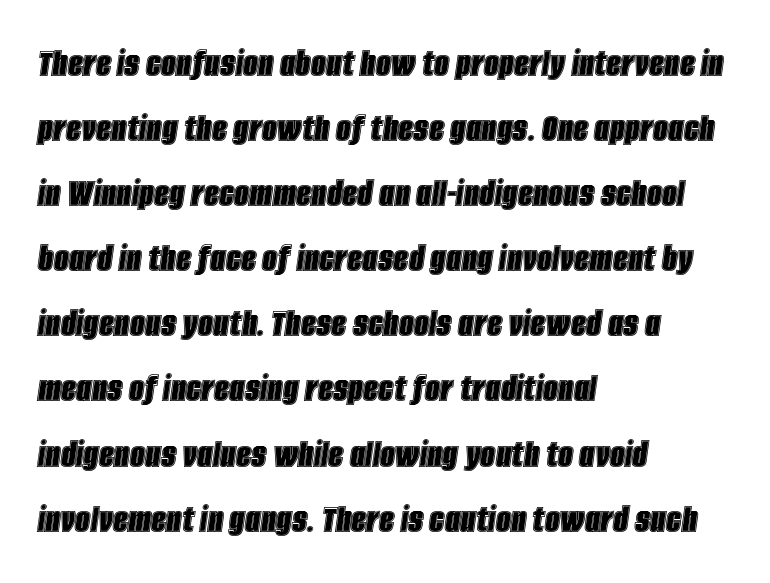
Is there much room between lines? A standard amount, neither cramped nor airy. Looks like regular typesetting: each glyph gets only the width it needs. The string is rendered with underlining switched off. The font's italic variant was chosen for this text.
